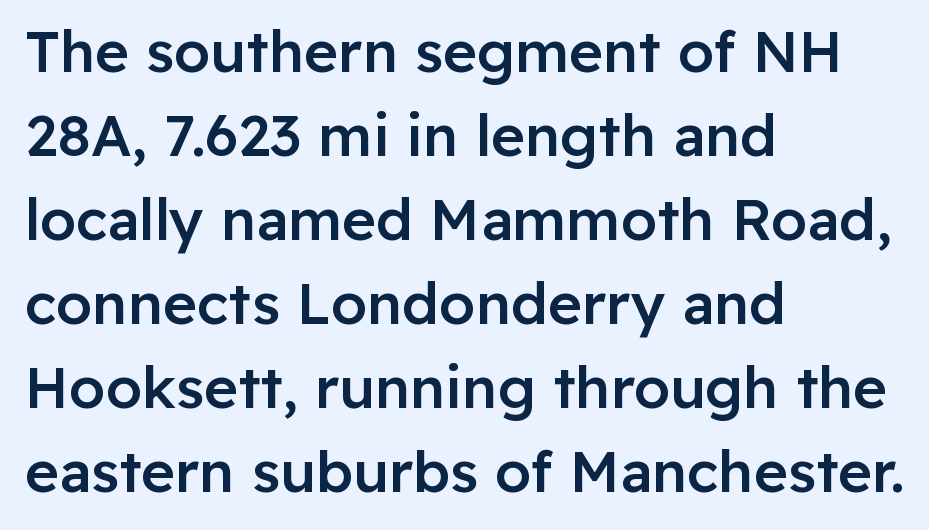
{"serif": "no", "italic": "no", "bold": "semi", "weight": "semibold", "width": "normal", "stroke_contrast": "low", "x_height": "medium", "monospaced": "no", "underline": "no", "align": "left", "line_spacing": "normal", "line_spacing_ratio": 1.45, "letter_spacing": "normal", "letter_spacing_em": 0.0, "glyph_px": 58}
